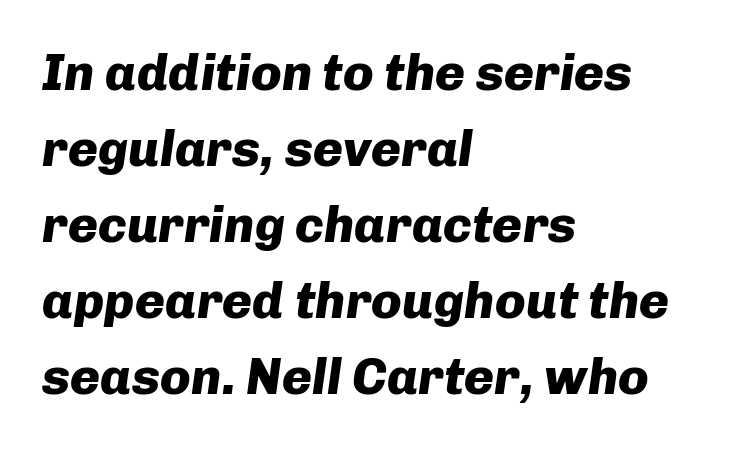
A dark, heavy texture on the line: the type is bold. Clear beneath every line of the passage. The rendering uses natural spacing where letterforms have individual widths. Regular leading. The tracking reads as untouched default to a designer's eye. Visually the block forms a straight wall on the left and a jagged coastline on the right.
